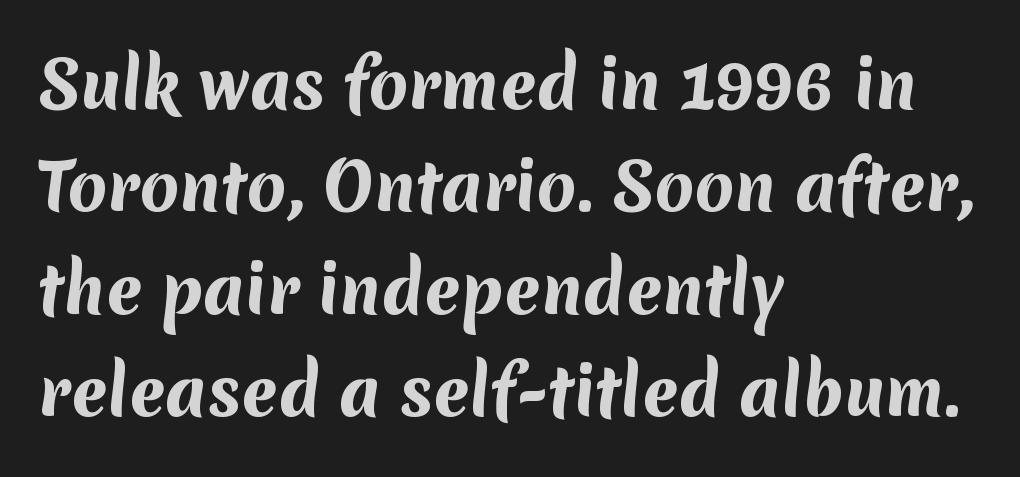
You could not count columns in this text — the font is proportionally spaced. Vertically, the passage feels balanced, rows spaced as you'd expect. Examine the stroke ends and you'll find no serifs. In terms of letterspacing, this is plain default setting. Descenders are the only things crossing below the line.
